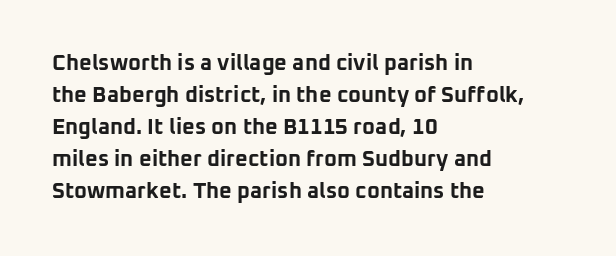
{"italic": "no", "bold": "yes", "underline": "no", "align": "left", "line_spacing": "normal", "line_spacing_ratio": 1.46, "letter_spacing": "normal", "letter_spacing_em": 0.0, "glyph_px": 22}
